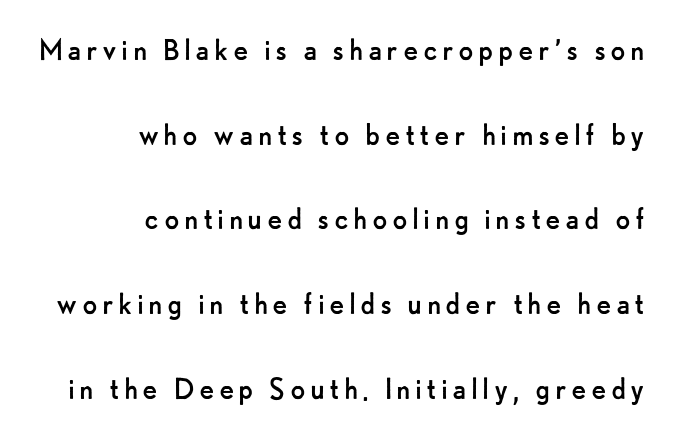
{"serif": "no", "italic": "no", "bold": "no", "weight": "regular", "width": "normal", "stroke_contrast": "low", "x_height": "small", "monospaced": "no", "underline": "no", "align": "right", "line_spacing": "loose", "line_spacing_ratio": 2.42, "glyph_px": 35}
